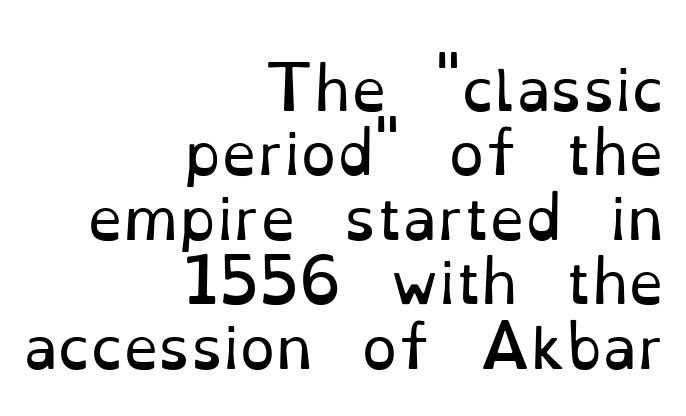
{"serif": "yes", "italic": "no", "bold": "no", "weight": "regular", "width": "normal", "stroke_contrast": "low", "x_height": "small", "monospaced": "no", "underline": "no", "align": "right", "line_spacing": "tight", "line_spacing_ratio": 1.13, "letter_spacing": "normal", "letter_spacing_em": 0.0, "glyph_px": 57}
